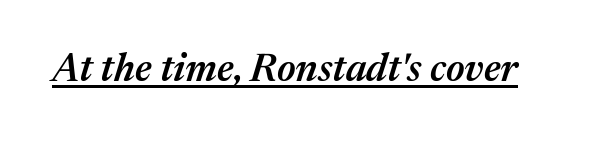
A bit beefed up — I'd call it semibold rather than bold. This is oblique type, the kind used for emphasis or titles. The passage shown is underscored from start to finish. You could call the tracking neutral — neither tight nor loose.
